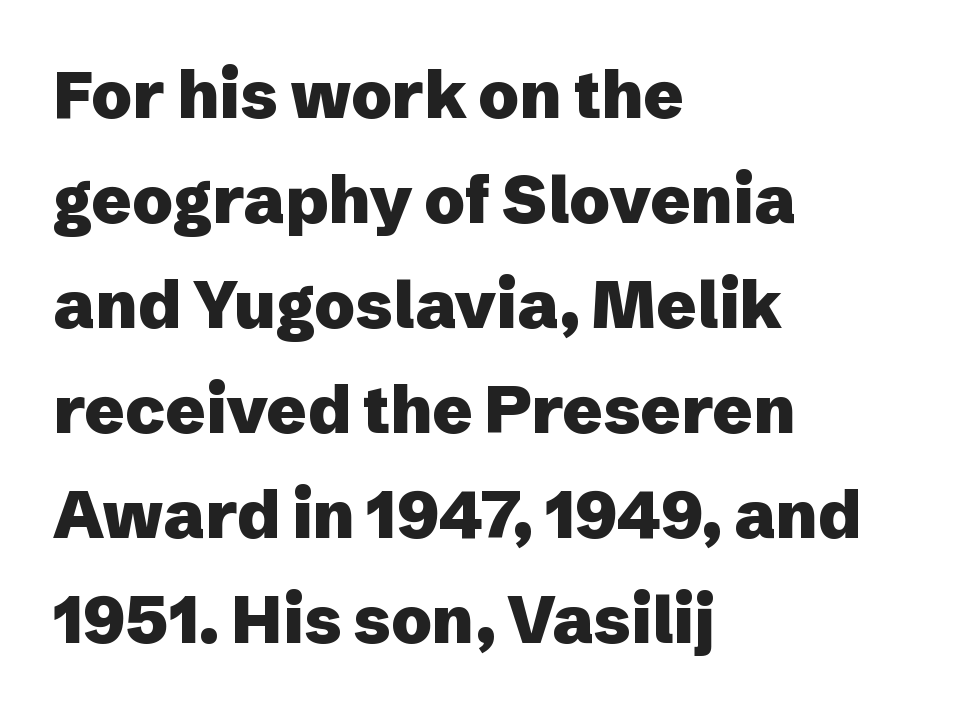
There is no visible air inserted between adjacent glyphs. Casual observation: everything's shoved over to the left. The space beneath each line is pristine and unruled. Varying glyph widths throughout — classic text-font behaviour. You'd pick this weight for a headline — it's a proper bold.
